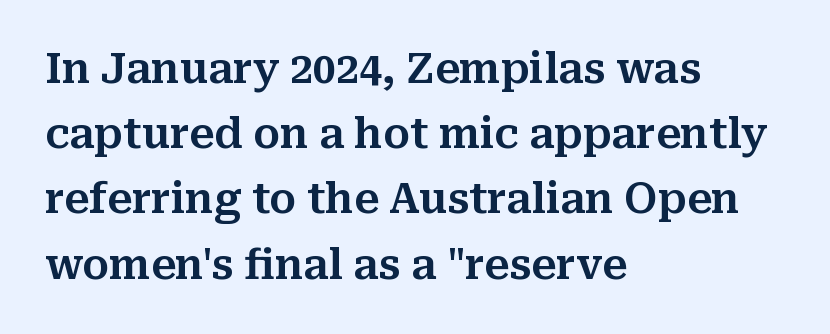
{"serif": "yes", "italic": "no", "width": "normal", "stroke_contrast": "medium", "x_height": "medium", "monospaced": "no", "underline": "no", "align": "left", "line_spacing": "normal", "line_spacing_ratio": 1.59, "letter_spacing": "normal", "letter_spacing_em": 0.0, "glyph_px": 41}
